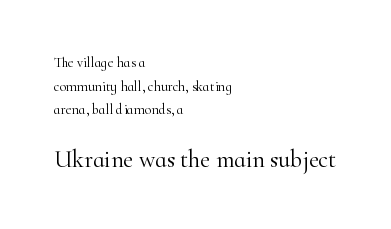
The image shows 24 px text type, upright; set left-aligned, normal line spacing (1.69x), normal letter spacing, not underlined; the second (bottom) block is 1.71x larger.
